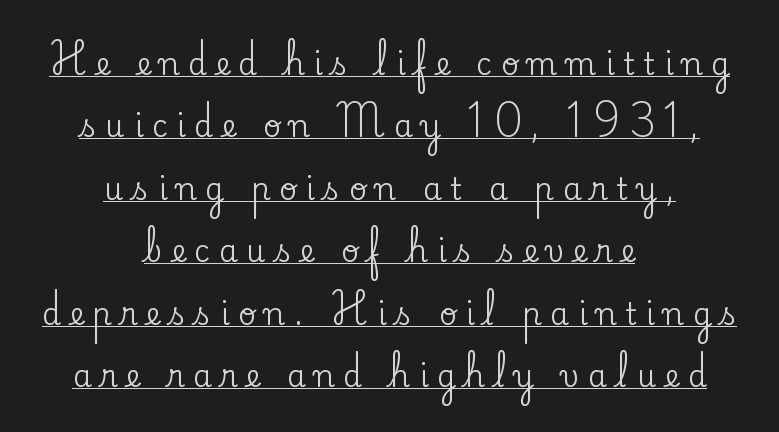
The glyphs are accompanied by a horizontal stroke just below them. In terms of leading, this rendering errs on the spacious side. If you drew a line through each stem, it would be perfectly vertical. Character widths vary here, with narrow letters taking less room than wide ones. There is plenty of visible air inserted between adjacent glyphs. Type style note: has serifs.
